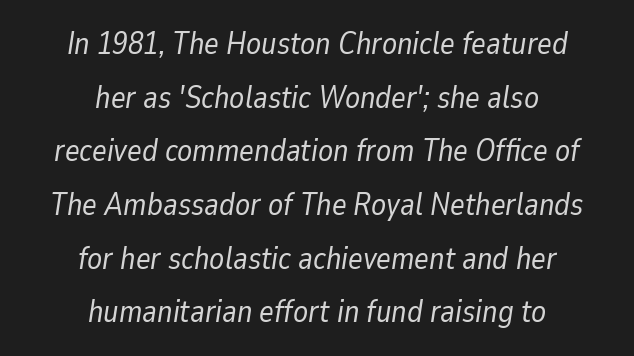
There is no visible air inserted between adjacent glyphs. The rendering positions every line midway between the sides. The glyphs are unaccompanied by any horizontal stroke below them. The specimen reads as italic at a glance. Weight: in the light-to-regular range. Think of a printed novel: that variable character pitch is what you see here.
